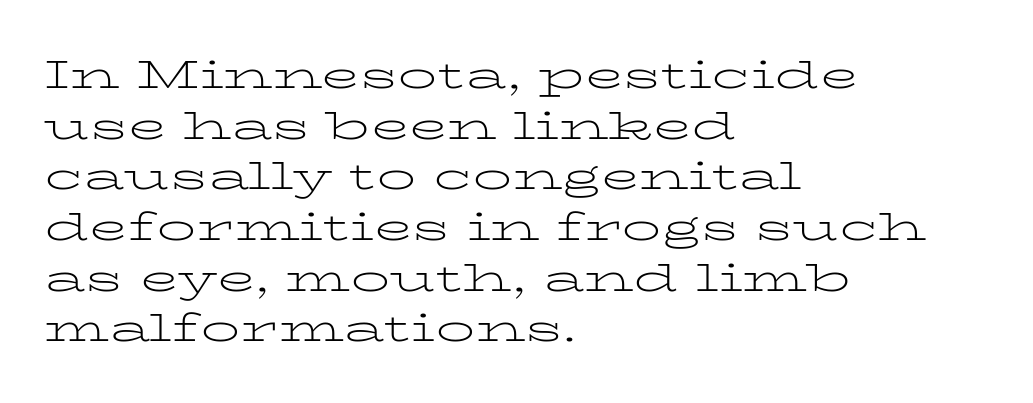
{"serif": "yes", "italic": "no", "bold": "no", "weight": "light", "width": "wide", "stroke_contrast": "low", "x_height": "medium", "monospaced": "no", "underline": "no", "align": "left", "line_spacing": "normal", "line_spacing_ratio": 1.3, "letter_spacing": "normal", "letter_spacing_em": 0.0, "glyph_px": 39}
